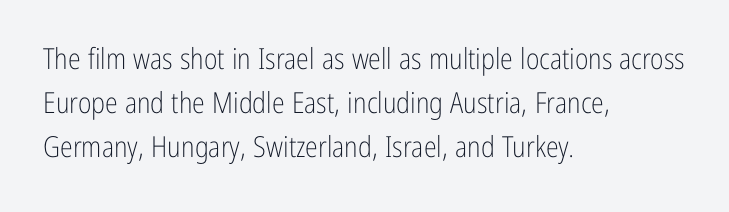
Q: Is the text bold? A: No.
Q: Is the text italic (slanted)? A: No, it is upright.
Q: Is the typeface a serif or a sans-serif typeface? A: Sans-serif.
Q: Is the text underlined? A: No.
Q: How is the paragraph aligned? A: Left-aligned.
Q: Is the spacing between letters normal or unusually wide? A: Normal.
Q: Is the spacing between lines tight, normal or loose? A: Normal.
Q: Width (condensed, normal, or wide)? A: Condensed.
Q: Stroke contrast? A: Low.
Q: x-height? A: Medium.
Q: Monospaced? A: No.
